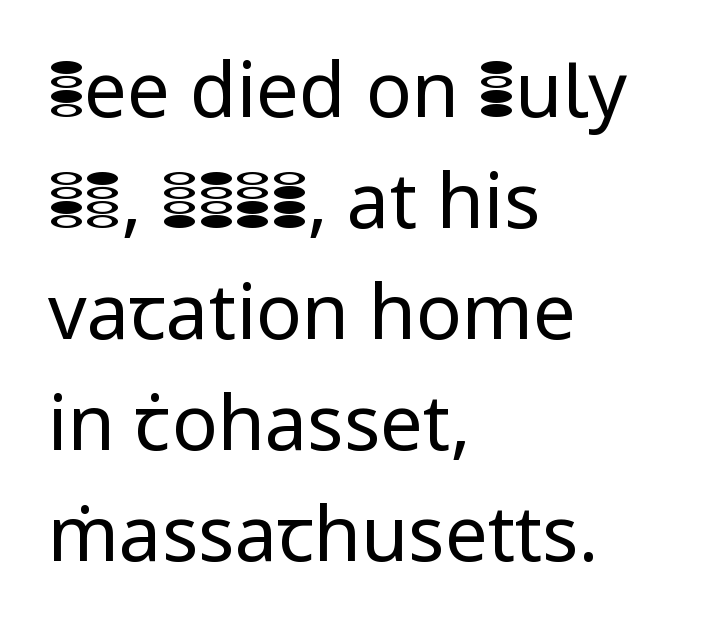
Q: Is the text bold? A: No.
Q: Is the text italic (slanted)? A: No, it is upright.
Q: Is the typeface a serif or a sans-serif typeface? A: Sans-serif.
Q: Is the text underlined? A: No.
Q: How is the paragraph aligned? A: Left-aligned.
Q: Is the spacing between letters normal or unusually wide? A: Normal.
Q: Is the spacing between lines tight, normal or loose? A: Normal.
Q: Width (condensed, normal, or wide)? A: Normal.
Q: Stroke contrast? A: Low.
Q: x-height? A: Medium.
Q: Monospaced? A: No.
